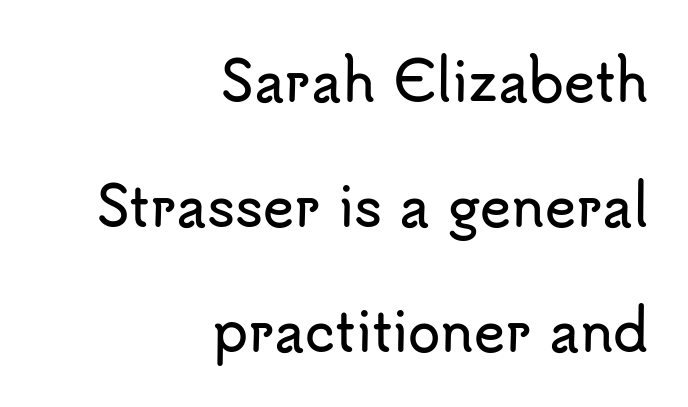
{"serif": "no", "italic": "no", "width": "normal", "stroke_contrast": "low", "x_height": "small", "monospaced": "no", "underline": "no", "align": "right", "line_spacing": "loose", "line_spacing_ratio": 2.36, "letter_spacing": "normal", "letter_spacing_em": 0.0, "glyph_px": 53}
